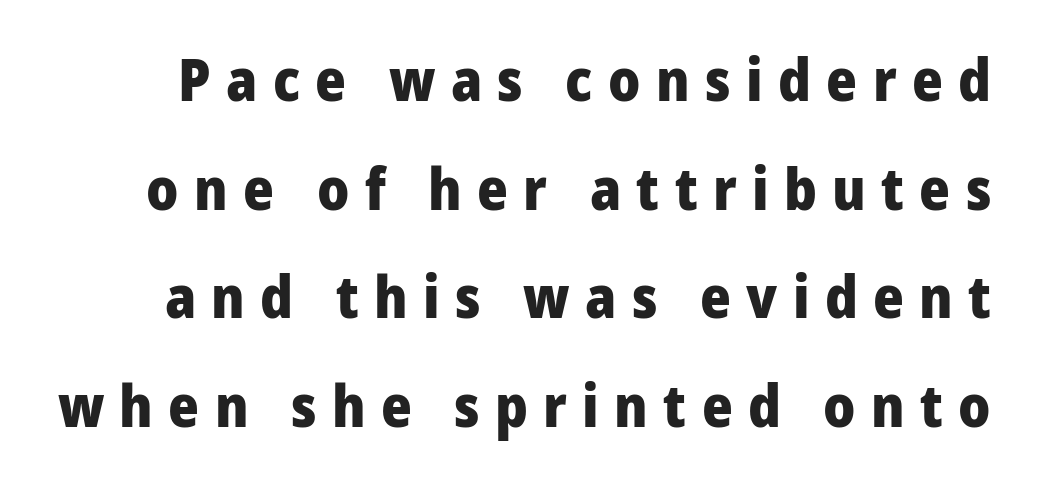
Q: Is the text bold? A: Yes.
Q: Is the text italic (slanted)? A: No, it is upright.
Q: Is the typeface a serif or a sans-serif typeface? A: Sans-serif.
Q: Is the text underlined? A: No.
Q: Is the spacing between letters normal or unusually wide? A: Unusually wide.
Q: Width (condensed, normal, or wide)? A: Normal.
Q: Stroke contrast? A: Low.
Q: x-height? A: Medium.
Q: Monospaced? A: No.
